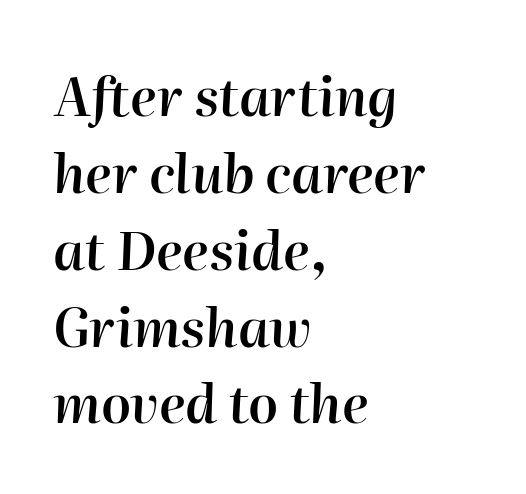
Q: Is the text bold? A: Semi-bold.
Q: Is the text italic (slanted)? A: Yes, it leans right by about 2 degrees.
Q: Is the text underlined? A: No.
Q: How is the paragraph aligned? A: Left-aligned.
Q: Is the spacing between letters normal or unusually wide? A: Normal.
Q: Is the spacing between lines tight, normal or loose? A: Normal.
Q: Width (condensed, normal, or wide)? A: Normal.
Q: Stroke contrast? A: High.
Q: x-height? A: Medium.
Q: Monospaced? A: No.
